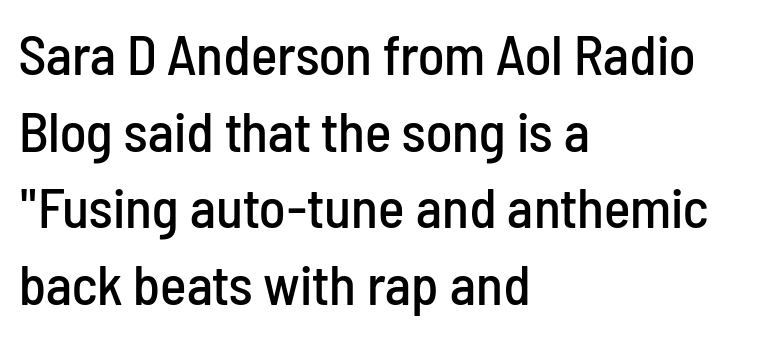
Left-aligned paragraph, ragged on the right. Here the designer chose a conventional face with non-uniform glyph widths. The letters stand straight up with perfectly vertical stems. Successive baselines arrive at the customary interval. No extra tracking has been applied to these lines.
